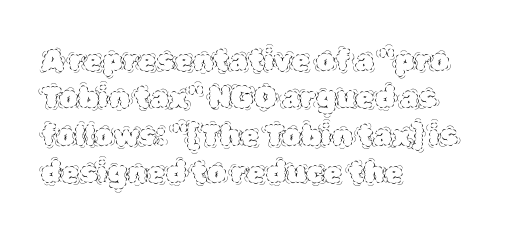
Q: Is the text bold? A: No.
Q: Is the text italic (slanted)? A: No, it is upright.
Q: Is the text underlined? A: No.
Q: How is the paragraph aligned? A: Left-aligned.
Q: Is the spacing between letters normal or unusually wide? A: Normal.
Q: Is the spacing between lines tight, normal or loose? A: Normal.
Q: Width (condensed, normal, or wide)? A: Normal.
Q: x-height? A: Large.
Q: Monospaced? A: No.
